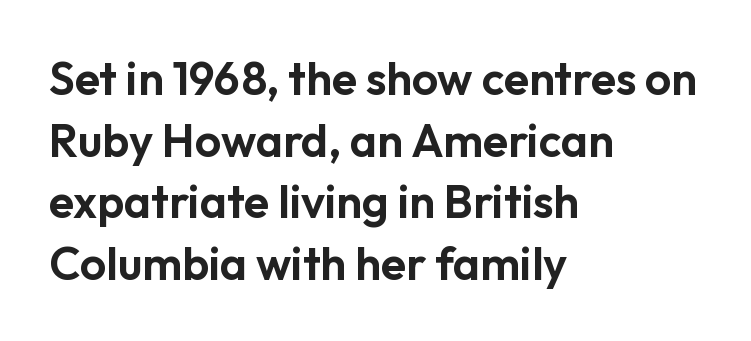
Designer's note — italics off, roman on. The glyphs in this specimen are sans serif. The strip under each line holds only bare page. Normally led — the rows are evenly, conventionally spaced.
